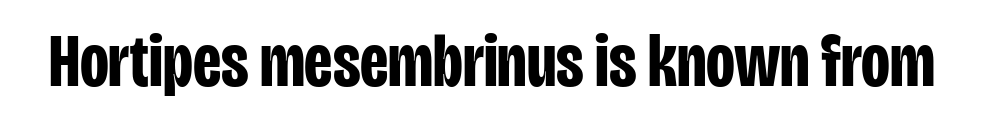
The image shows 75 px bold, condensed sans-serif type, upright; set normal letter spacing, not underlined; low stroke contrast and a large x-height.
